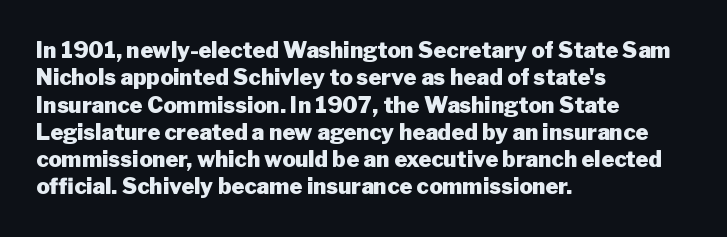
Q: Is the text bold? A: Yes.
Q: Is the text italic (slanted)? A: No, it is upright.
Q: Is the text underlined? A: No.
Q: How is the paragraph aligned? A: Left-aligned.
Q: Is the spacing between letters normal or unusually wide? A: Normal.
